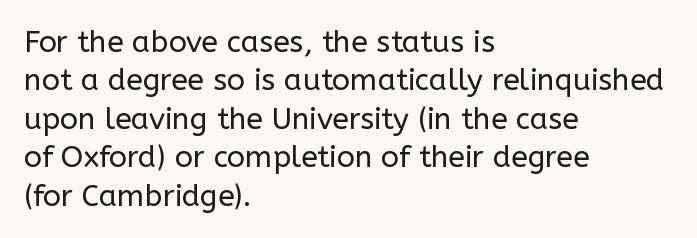
No extra tracking has been applied to these lines. This rendering features lettering with no underline. These lines were composed using upright roman letters. Normally led — the rows are evenly, conventionally spaced.
